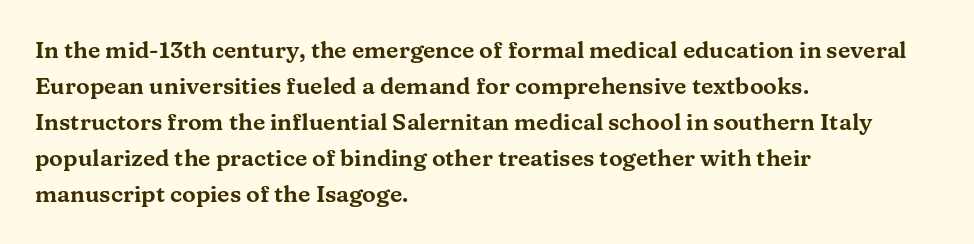
Regular leading. Check under the words: just untouched page. The type is set solid horizontally, with unmodified tracking. The paragraph has a hard left edge and a soft right edge.
